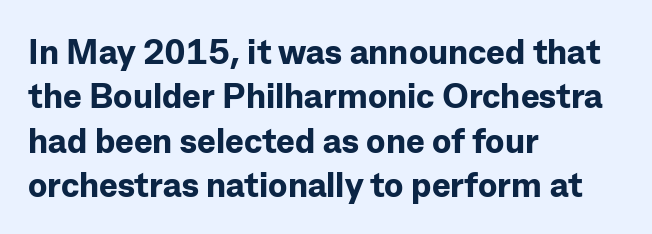
The letters advance in unequal steps, a hallmark of proportional type. Honestly, there is no underline to notice here at all. Does the type have serifs? No, each stem ends abruptly. This block has exactly the height ordinary leading produces. You'd pick this weight for a headline — it's a proper bold.
